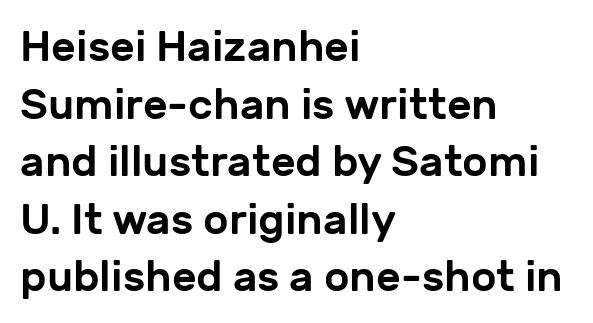
The image shows 43 px sans-serif type, upright; set left-aligned, normal line spacing (1.34x), normal letter spacing, not underlined; low stroke contrast and a medium x-height.
